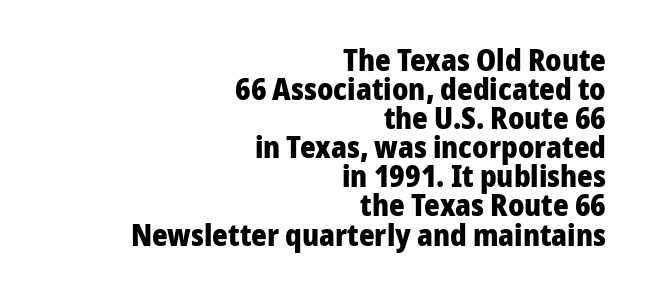
{"serif": "no", "italic": "no", "bold": "yes", "weight": "heavy", "width": "normal", "stroke_contrast": "low", "x_height": "medium", "monospaced": "no", "underline": "no", "align": "right", "line_spacing": "tight", "line_spacing_ratio": 0.97, "letter_spacing": "normal", "letter_spacing_em": 0.0, "glyph_px": 30}
